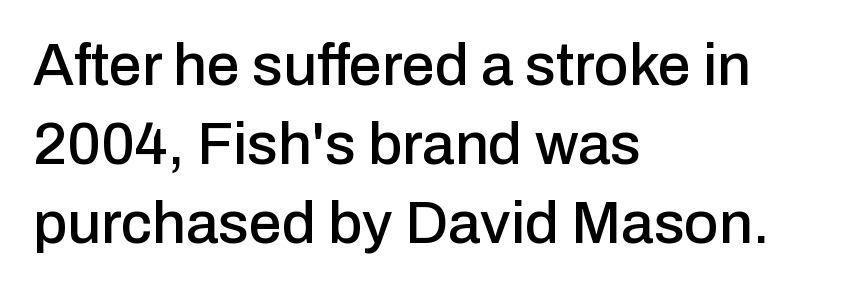
The image shows 59 px sans-serif type, upright; set left-aligned, normal line spacing (1.34x), normal letter spacing, not underlined; low stroke contrast and a medium x-height.
